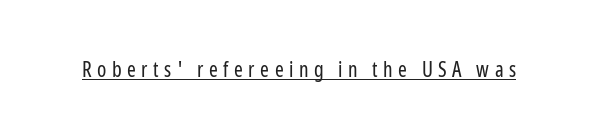
Q: Is the text bold? A: No.
Q: Is the text italic (slanted)? A: No, it is upright.
Q: Is the text underlined? A: Yes.
Q: Is the spacing between letters normal or unusually wide? A: Unusually wide.
